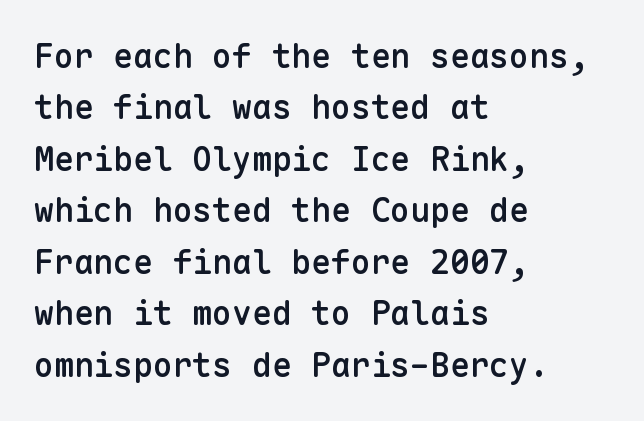
Glyph-to-glyph distance matches everyday printed text. Serif or sans? Sans — the stroke terminals are bare. The line-height multiplier appears to be the usual default. Set as a demibold, roughly 600 on the weight scale. The axis of the letterforms is exactly vertical.
